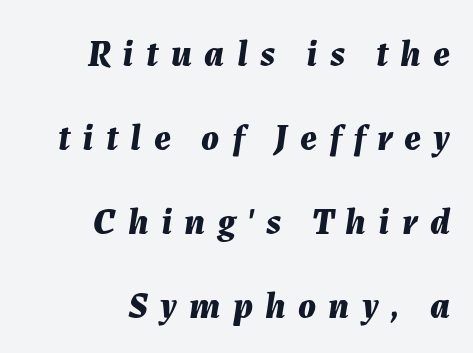
A full-strength bold gives these letters their thick strokes. One glance says open: line gaps are wider than usual. Think of a printed novel: that variable character pitch is what you see here. Line endings align vertically; line beginnings do not. Compared with typical body copy, the letter spacing here is much looser.
